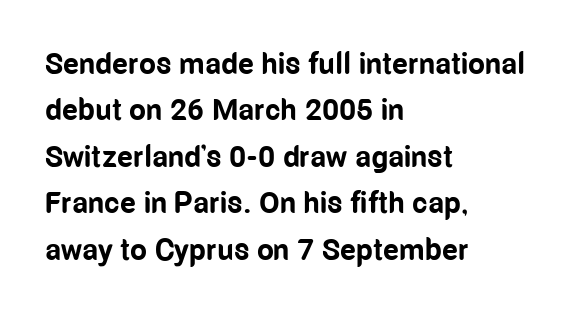
The line-height multiplier appears to be the usual default. Character widths vary here, with narrow letters taking less room than wide ones. No word sits above an underline. The gaps between neighbouring characters are ordinary and unremarkable. As a designer I'd log this as weight 700, bold.
